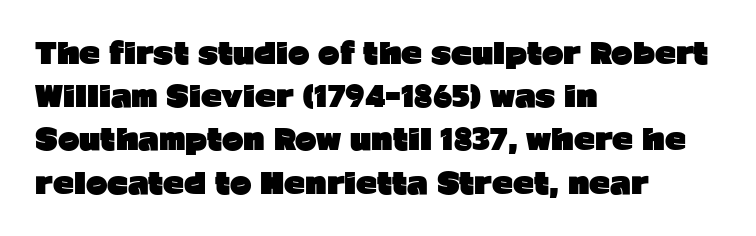
{"serif": "no", "italic": "no", "bold": "yes", "weight": "heavy", "width": "normal", "stroke_contrast": "low", "x_height": "medium", "monospaced": "no", "underline": "no", "align": "left", "line_spacing": "normal", "line_spacing_ratio": 1.49, "letter_spacing": "normal", "letter_spacing_em": 0.0, "glyph_px": 29}
